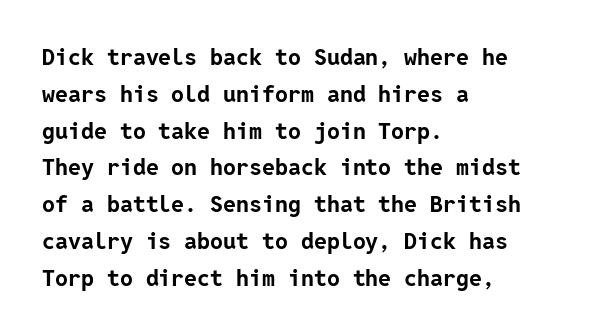
Q: Is the text bold? A: Yes.
Q: Is the text italic (slanted)? A: No, it is upright.
Q: Is the text underlined? A: No.
Q: How is the paragraph aligned? A: Left-aligned.
Q: Is the spacing between letters normal or unusually wide? A: Normal.
Q: Is the spacing between lines tight, normal or loose? A: Normal.
